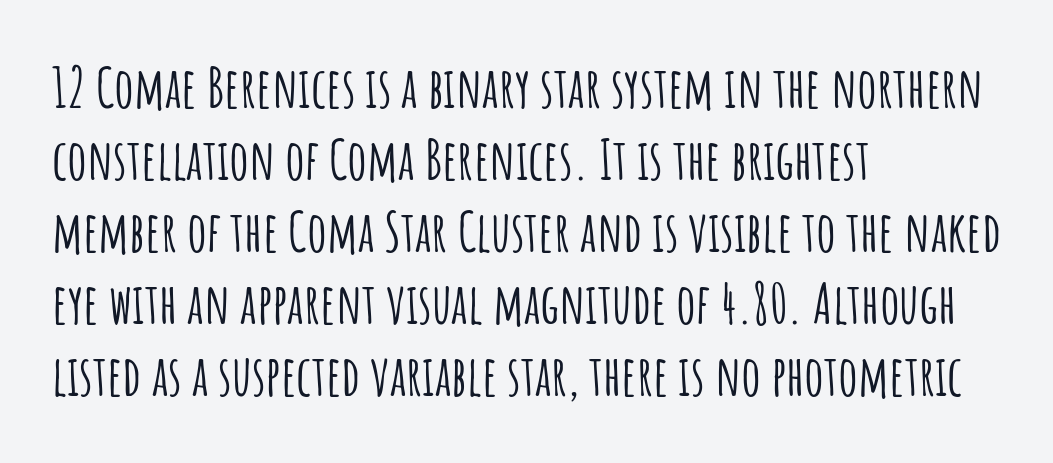
The image shows 55 px condensed sans-serif type, upright; set left-aligned, normal line spacing (1.31x), normal letter spacing, not underlined; low stroke contrast and a large x-height.
